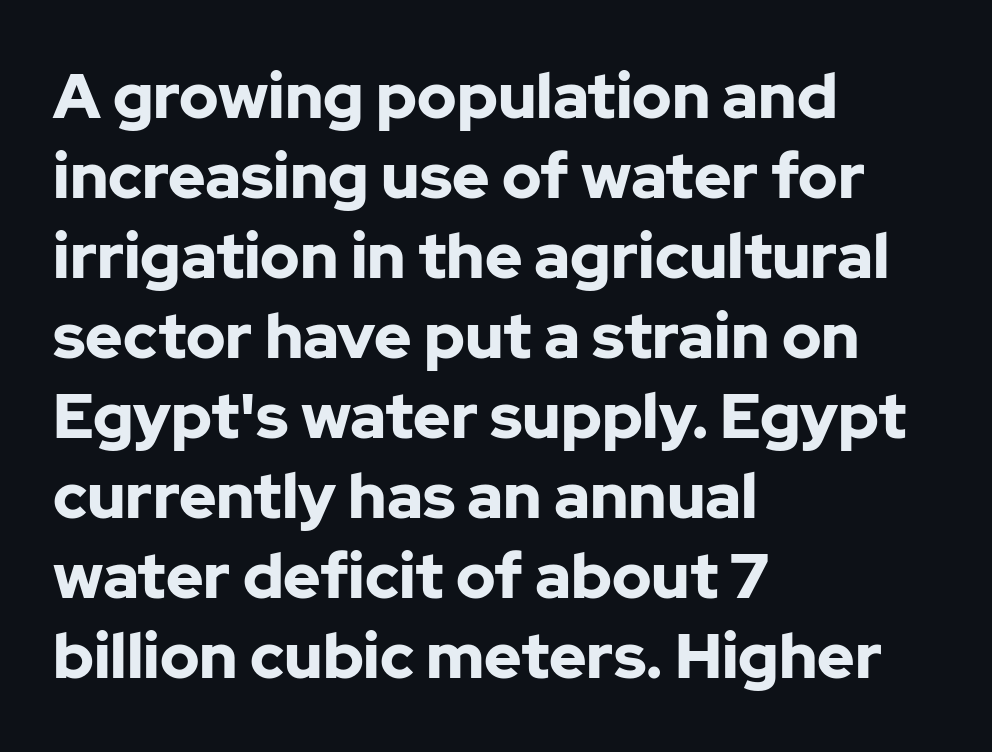
Character widths vary here, with narrow letters taking less room than wide ones. The area under the type is left untouched. Check where the strokes stop: nothing finishes them off — pure sans. Ordinary non-slanted type is in use.
